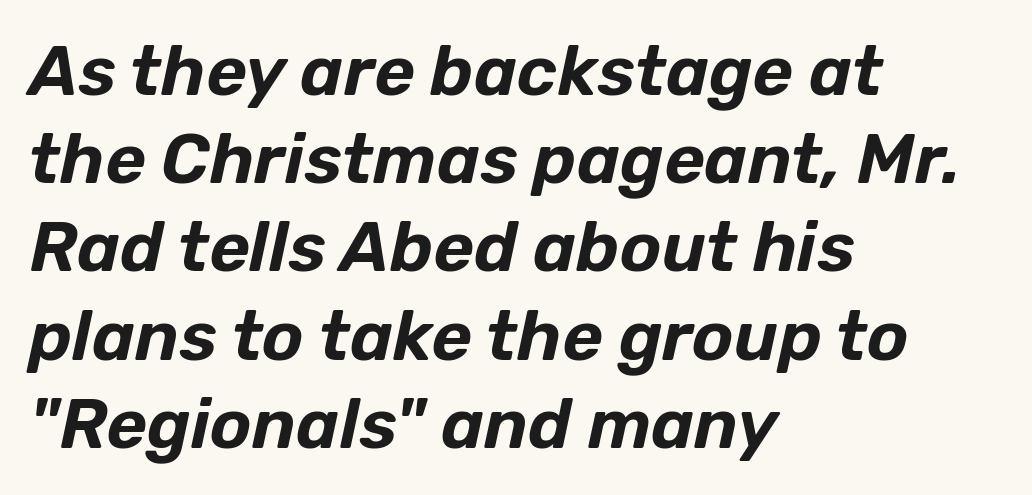
The image shows 70 px text type, italic (leaning right); set left-aligned, normal line spacing (1.26x), normal letter spacing, not underlined; low stroke contrast and a medium x-height.
